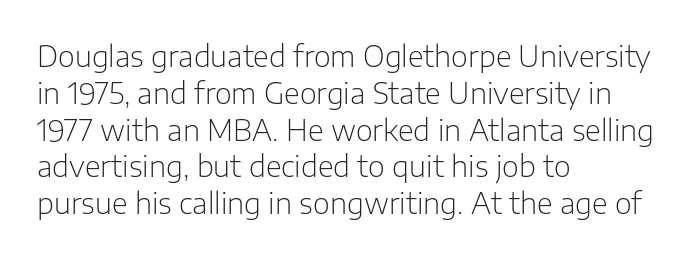
Q: Is the text bold? A: No.
Q: Is the text italic (slanted)? A: No, it is upright.
Q: Is the typeface a serif or a sans-serif typeface? A: Sans-serif.
Q: Is the text underlined? A: No.
Q: How is the paragraph aligned? A: Left-aligned.
Q: Is the spacing between letters normal or unusually wide? A: Normal.
Q: Is the spacing between lines tight, normal or loose? A: Normal.
Q: Width (condensed, normal, or wide)? A: Normal.
Q: Stroke contrast? A: Low.
Q: x-height? A: Medium.
Q: Monospaced? A: No.
